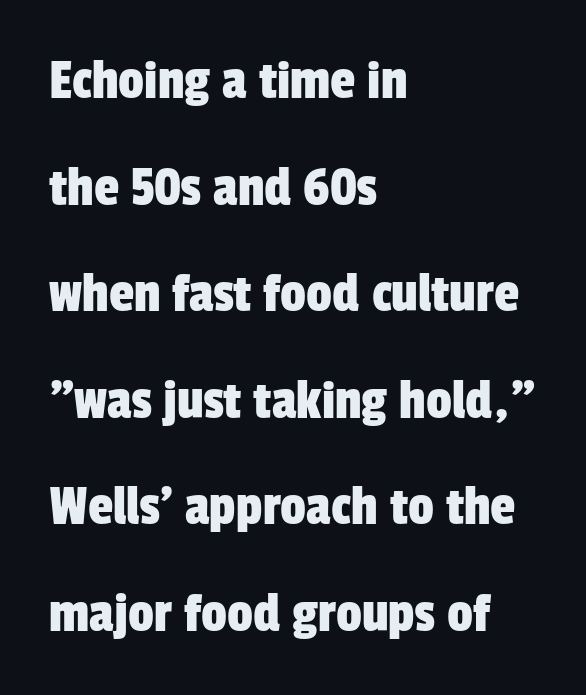
{"serif": "no", "width": "condensed", "stroke_contrast": "low", "x_height": "medium", "monospaced": "no", "underline": "no", "align": "left", "line_spacing_ratio": 1.87, "letter_spacing": "normal", "letter_spacing_em": 0.0, "glyph_px": 57}
